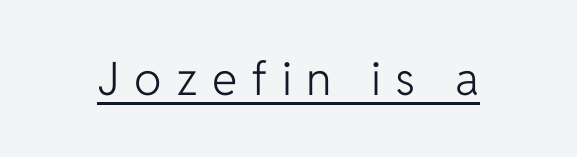
The image shows 46 px light sans-serif type, upright; set unusually wide letter spacing (+0.31 em), underlined; low stroke contrast and a medium x-height.
